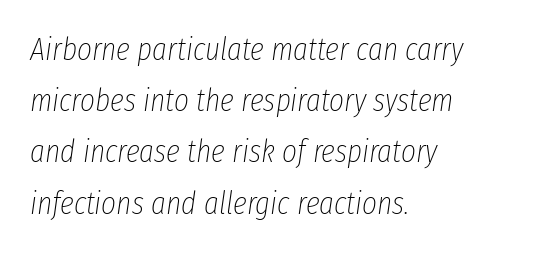
The image shows 32 px thin, condensed type, italic (leaning right); set left-aligned, normal line spacing (1.6x), normal letter spacing, not underlined; low stroke contrast and a medium x-height.
